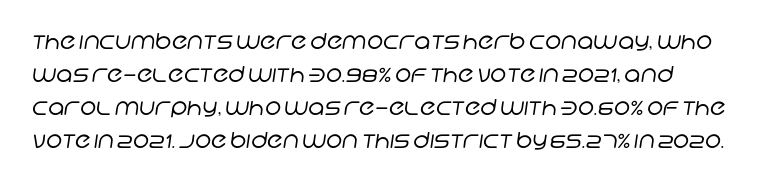
On a weight scale, this lands at 450 or below. Each word holds together tightly as a unit, with standard inter-letter gaps. The lines sit at an ordinary, default distance from one another. Has an underline been added? It has not.
